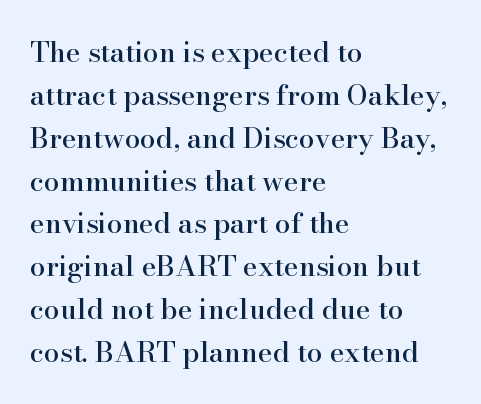
Q: Is the text italic (slanted)? A: No, it is upright.
Q: Is the typeface a serif or a sans-serif typeface? A: Serif.
Q: Is the text underlined? A: No.
Q: How is the paragraph aligned? A: Left-aligned.
Q: Is the spacing between letters normal or unusually wide? A: Normal.
Q: Is the spacing between lines tight, normal or loose? A: Normal.
Q: Width (condensed, normal, or wide)? A: Normal.
Q: Stroke contrast? A: High.
Q: x-height? A: Small.
Q: Monospaced? A: No.
